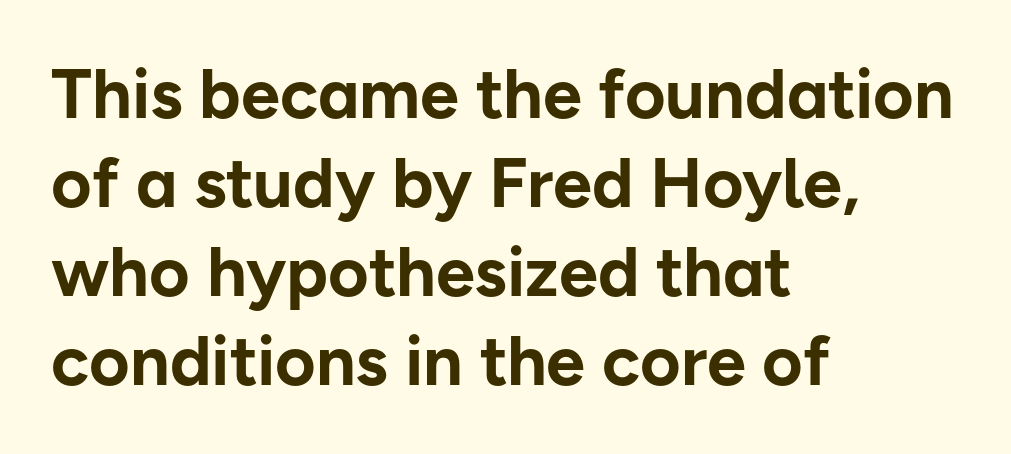
Q: Is the text bold? A: Yes.
Q: Is the text italic (slanted)? A: No, it is upright.
Q: Is the typeface a serif or a sans-serif typeface? A: Sans-serif.
Q: Is the text underlined? A: No.
Q: How is the paragraph aligned? A: Left-aligned.
Q: Is the spacing between letters normal or unusually wide? A: Normal.
Q: Is the spacing between lines tight, normal or loose? A: Normal.
Q: Width (condensed, normal, or wide)? A: Normal.
Q: Stroke contrast? A: Low.
Q: x-height? A: Medium.
Q: Monospaced? A: No.
